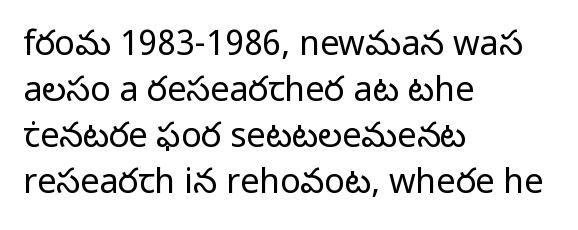
Q: Is the text bold? A: No.
Q: Is the text italic (slanted)? A: No, it is upright.
Q: Is the typeface a serif or a sans-serif typeface? A: Sans-serif.
Q: Is the text underlined? A: No.
Q: How is the paragraph aligned? A: Left-aligned.
Q: Is the spacing between letters normal or unusually wide? A: Normal.
Q: Is the spacing between lines tight, normal or loose? A: Normal.
Q: Width (condensed, normal, or wide)? A: Normal.
Q: Stroke contrast? A: Low.
Q: x-height? A: Medium.
Q: Monospaced? A: No.
